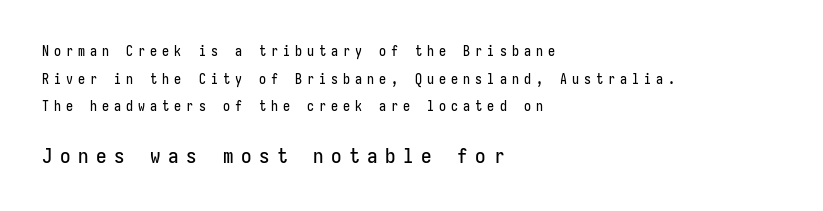
{"italic": "no", "underline": "no", "align": "left", "line_spacing": "loose", "line_spacing_ratio": 1.97, "letter_spacing": "wide", "letter_spacing_em": 0.36, "larger_block": "second", "size_ratio": 1.5, "glyph_px": 21}
